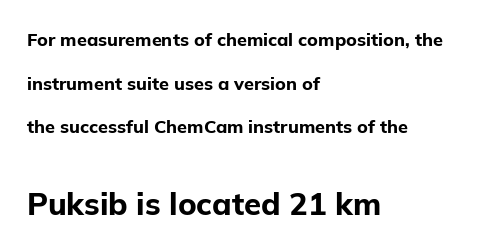
The image shows 31 px bold sans-serif type, upright; set left-aligned, loose line spacing (2.43x), normal letter spacing, not underlined; the second (bottom) block is 1.72x larger; low stroke contrast and a medium x-height.
